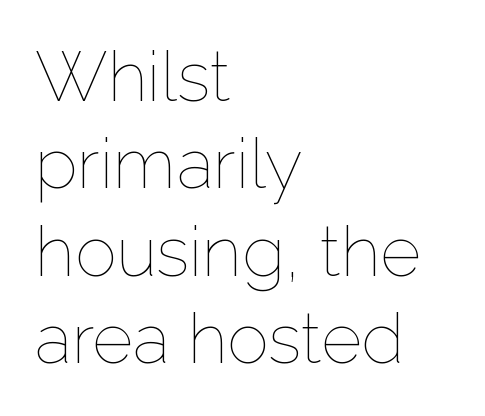
Notice how the stems are strictly vertical — no italics here. Each letter keeps its own natural width here, so spacing adapts to shape. Line spacing here is normal. Line beginnings align vertically; line endings do not.
